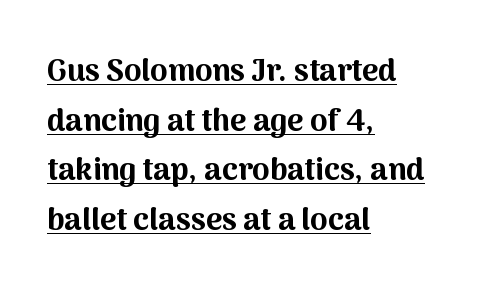
The image shows 31 px bold sans-serif type, upright; set left-aligned, normal line spacing (1.6x), normal letter spacing, underlined; medium stroke contrast and a medium x-height.
